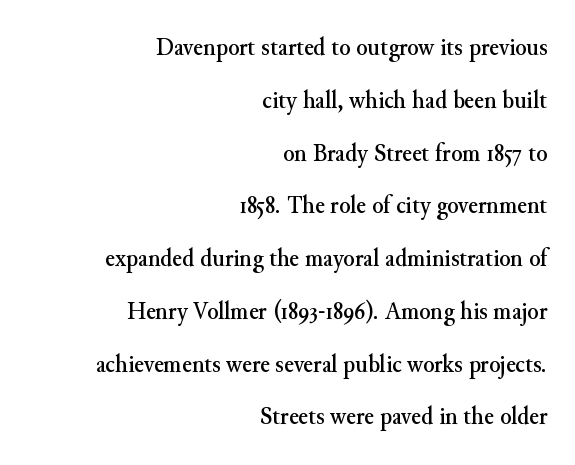
{"italic": "no", "underline": "no", "align": "right", "line_spacing": "loose", "line_spacing_ratio": 2.03, "letter_spacing": "normal", "letter_spacing_em": 0.0, "glyph_px": 26}
